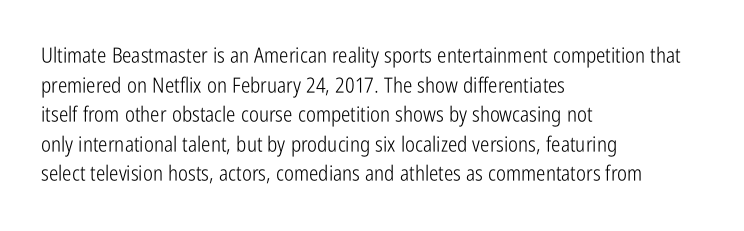
The image shows 21 px text type, upright; set left-aligned, normal line spacing (1.41x), normal letter spacing, not underlined.
